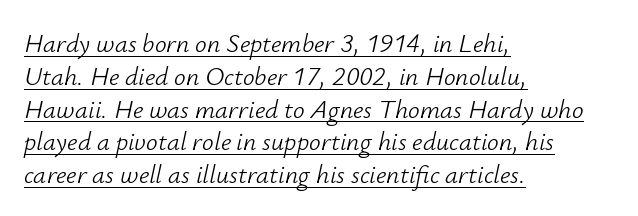
The image shows 26 px text type, italic (leaning right); set left-aligned, normal line spacing (1.26x), normal letter spacing, underlined.
